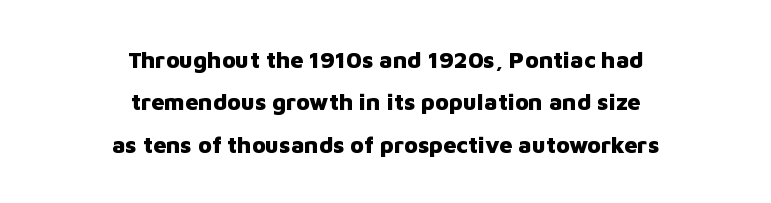
{"italic": "no", "bold": "yes", "underline": "no", "align": "center", "line_spacing_ratio": 1.84, "letter_spacing": "normal", "letter_spacing_em": 0.0, "glyph_px": 23}
